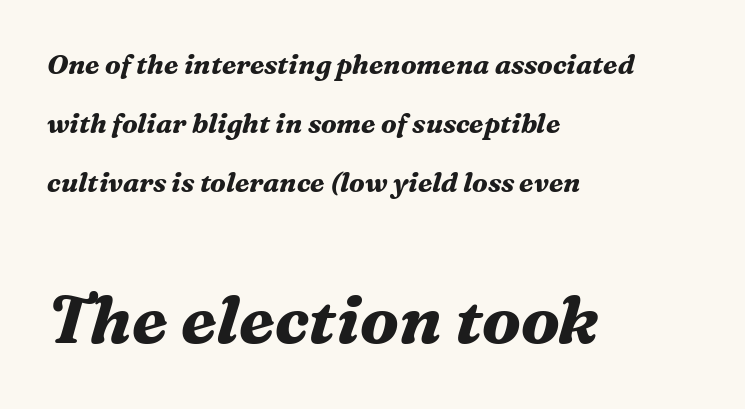
{"serif": "yes", "italic": "yes", "lean": "right", "slant_degrees": 16, "bold": "yes", "weight": "bold", "width": "normal", "stroke_contrast": "medium", "x_height": "medium", "monospaced": "no", "underline": "no", "align": "left", "line_spacing": "loose", "line_spacing_ratio": 2.18, "letter_spacing": "normal", "letter_spacing_em": 0.0, "larger_block": "second", "size_ratio": 2.48, "glyph_px": 67}
